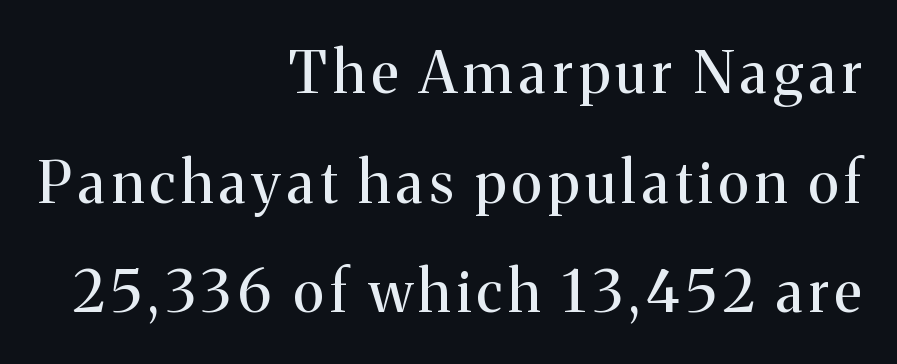
Q: Is the text bold? A: No.
Q: Is the text italic (slanted)? A: No, it is upright.
Q: Is the typeface a serif or a sans-serif typeface? A: Serif.
Q: Is the text underlined? A: No.
Q: How is the paragraph aligned? A: Right-aligned.
Q: Width (condensed, normal, or wide)? A: Normal.
Q: Stroke contrast? A: Medium.
Q: x-height? A: Medium.
Q: Monospaced? A: No.
